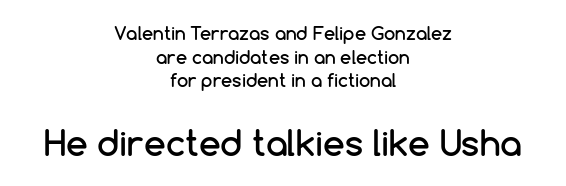
The image shows 35 px sans-serif type, upright; set centered, normal line spacing (1.31x), normal letter spacing, not underlined; the second (bottom) block is 1.94x larger; low stroke contrast and a medium x-height.
